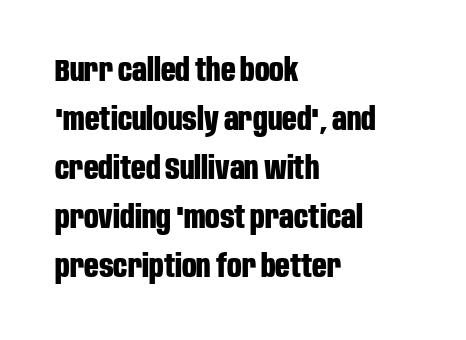
Q: Is the text bold? A: Yes.
Q: Is the text italic (slanted)? A: No, it is upright.
Q: Is the typeface a serif or a sans-serif typeface? A: Sans-serif.
Q: Is the text underlined? A: No.
Q: How is the paragraph aligned? A: Left-aligned.
Q: Is the spacing between letters normal or unusually wide? A: Normal.
Q: Is the spacing between lines tight, normal or loose? A: Normal.
Q: Width (condensed, normal, or wide)? A: Condensed.
Q: Stroke contrast? A: Low.
Q: x-height? A: Large.
Q: Monospaced? A: No.
